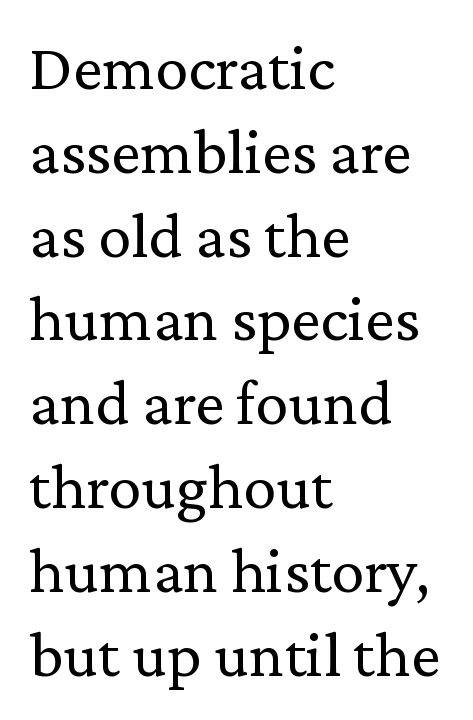
Q: Is the text bold? A: No.
Q: Is the text italic (slanted)? A: No, it is upright.
Q: Is the typeface a serif or a sans-serif typeface? A: Serif.
Q: Is the text underlined? A: No.
Q: How is the paragraph aligned? A: Left-aligned.
Q: Is the spacing between letters normal or unusually wide? A: Normal.
Q: Is the spacing between lines tight, normal or loose? A: Normal.
Q: Width (condensed, normal, or wide)? A: Normal.
Q: Stroke contrast? A: Low.
Q: x-height? A: Medium.
Q: Monospaced? A: No.
